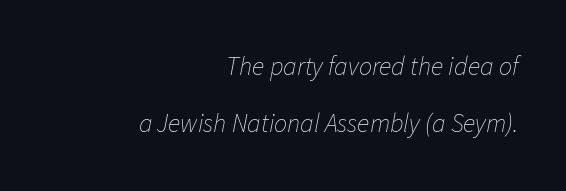
{"italic": "yes", "lean": "right", "slant_degrees": 11, "bold": "no", "underline": "no", "align": "right", "line_spacing": "loose", "line_spacing_ratio": 2.19, "letter_spacing": "normal", "letter_spacing_em": 0.0, "glyph_px": 26}
